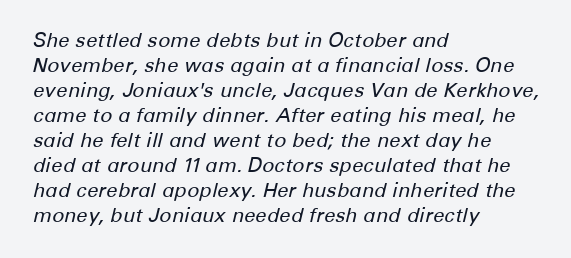
{"italic": "yes", "lean": "right", "slant_degrees": 12, "bold": "no", "underline": "no", "align": "left", "line_spacing": "normal", "line_spacing_ratio": 1.25, "letter_spacing": "normal", "letter_spacing_em": 0.0, "glyph_px": 20}
